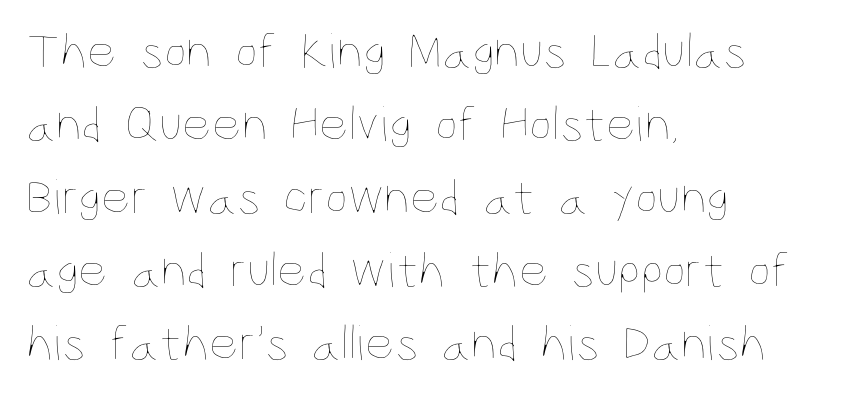
Q: Is the text bold? A: No.
Q: Is the text italic (slanted)? A: No, it is upright.
Q: Is the text underlined? A: No.
Q: How is the paragraph aligned? A: Left-aligned.
Q: Is the spacing between letters normal or unusually wide? A: Normal.
Q: Is the spacing between lines tight, normal or loose? A: Normal.
Q: Width (condensed, normal, or wide)? A: Condensed.
Q: Stroke contrast? A: Low.
Q: x-height? A: Large.
Q: Monospaced? A: No.
